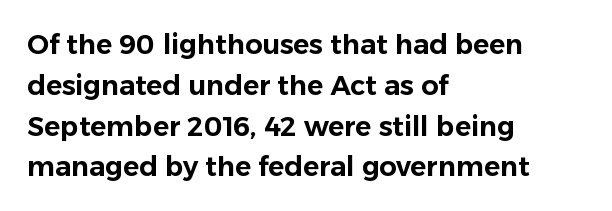
The image shows 27 px text type, upright; set left-aligned, normal line spacing (1.51x), normal letter spacing, not underlined.
